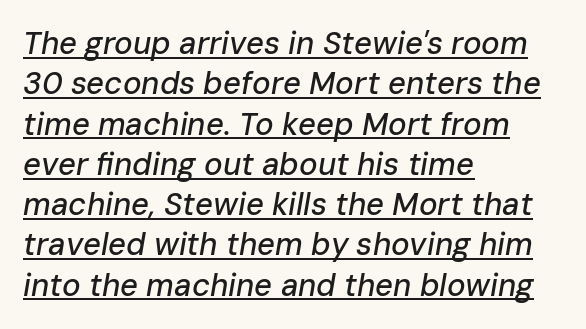
Leading matches the norm, producing a regular column. What stands out about the letter spacing? Nothing — it is the standard amount. Horizontal alignment here is leftward, the default for most running prose. A continuous stroke trails under the words, as in a hyperlink. Is this a fixed-width face? No — the glyphs have proportional, varying widths.
